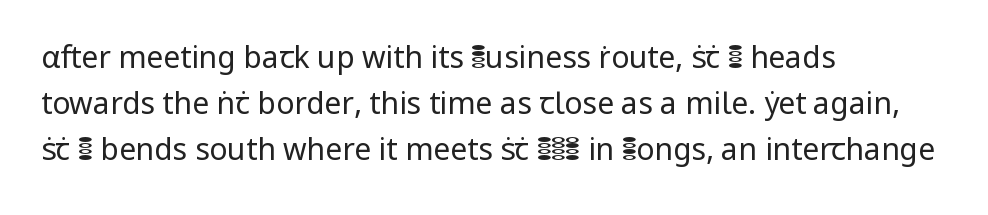
Anything drawn beneath the words? Only blank space. Letters have the restrained weight of plain body copy at most. Letter spacing: default. How would I describe the line gaps? Plain and ordinary. Left-aligned paragraph, ragged on the right.
